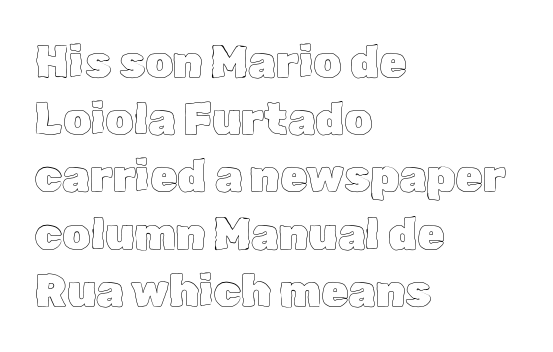
Q: Is the text italic (slanted)? A: No, it is upright.
Q: Is the text underlined? A: No.
Q: How is the paragraph aligned? A: Left-aligned.
Q: Is the spacing between letters normal or unusually wide? A: Normal.
Q: Is the spacing between lines tight, normal or loose? A: Normal.
Q: Width (condensed, normal, or wide)? A: Normal.
Q: x-height? A: Medium.
Q: Monospaced? A: No.
